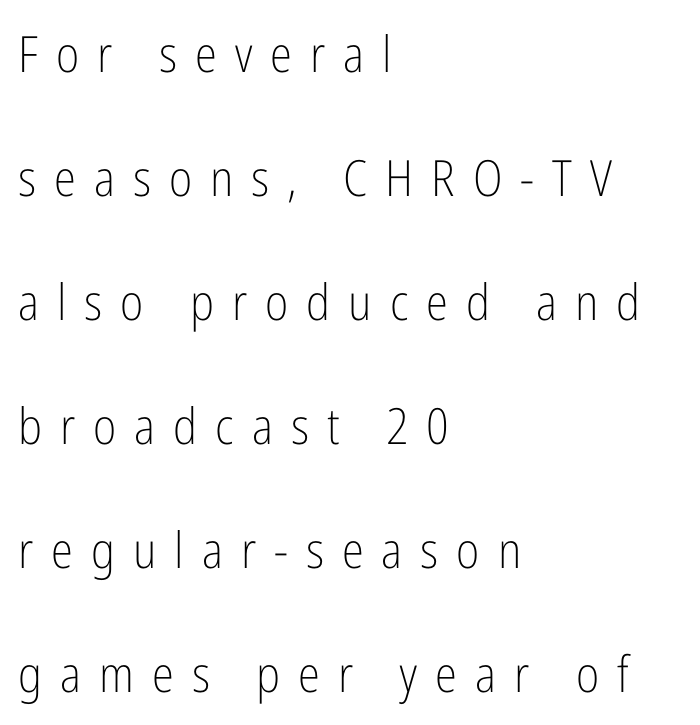
The line-height multiplier appears high, well above default. Looks like regular typesetting: each glyph gets only the width it needs. Compared with typical body copy, the letter spacing here is much looser. Does the type have serifs? No, each stem ends abruptly. Vertical strokes here are truly vertical. One-word summary of the alignment: left.
